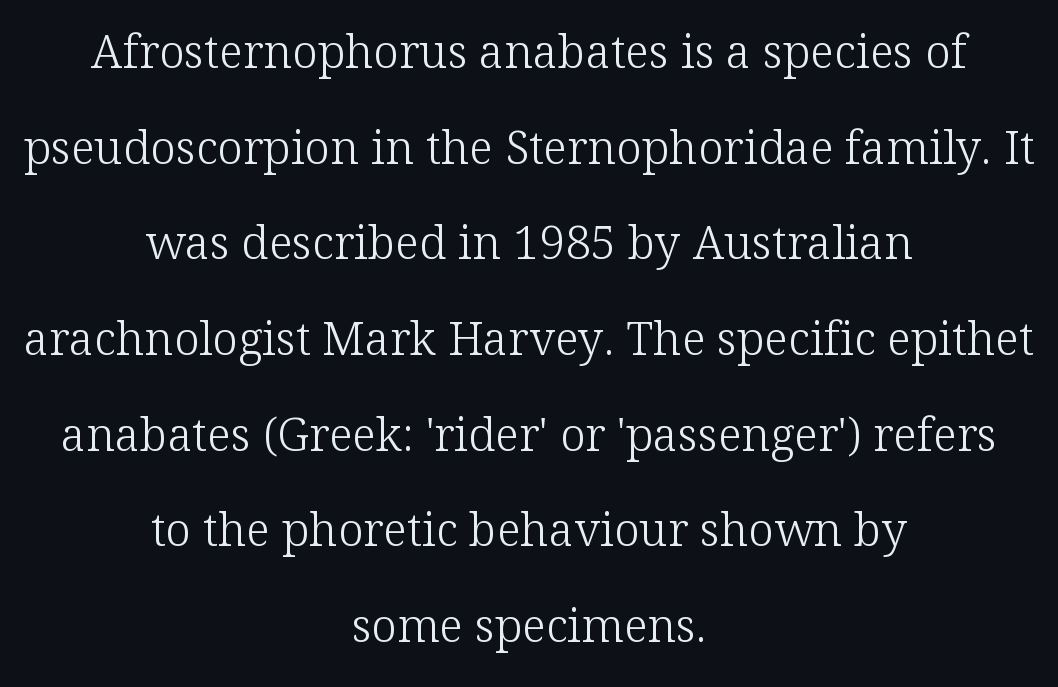
Ink coverage per letter is moderate at most. Check the space under the baseline: it is left empty. The vertical gap from one line to the next is large. This sample uses an upright cut, with every glyph sitting square on the baseline. Horizontally, the lines are justified to the midpoint only.
